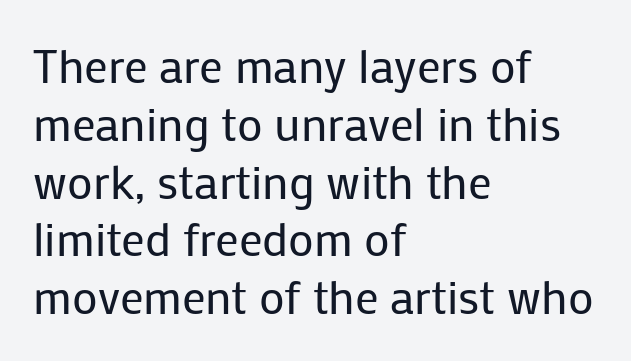
Q: Is the text bold? A: No.
Q: Is the text italic (slanted)? A: No, it is upright.
Q: Is the typeface a serif or a sans-serif typeface? A: Sans-serif.
Q: Is the text underlined? A: No.
Q: How is the paragraph aligned? A: Left-aligned.
Q: Is the spacing between letters normal or unusually wide? A: Normal.
Q: Width (condensed, normal, or wide)? A: Normal.
Q: Stroke contrast? A: Low.
Q: x-height? A: Medium.
Q: Monospaced? A: No.
